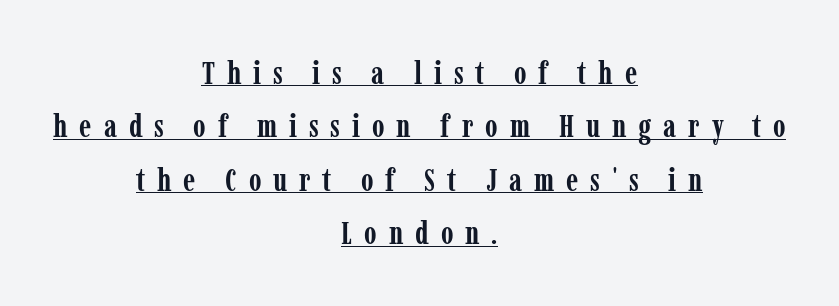
Q: Is the text bold? A: Yes.
Q: Is the text italic (slanted)? A: No, it is upright.
Q: Is the typeface a serif or a sans-serif typeface? A: Serif.
Q: Is the text underlined? A: Yes.
Q: How is the paragraph aligned? A: Centered.
Q: Is the spacing between letters normal or unusually wide? A: Unusually wide.
Q: Is the spacing between lines tight, normal or loose? A: Normal.
Q: Width (condensed, normal, or wide)? A: Condensed.
Q: Stroke contrast? A: Low.
Q: x-height? A: Medium.
Q: Monospaced? A: No.
